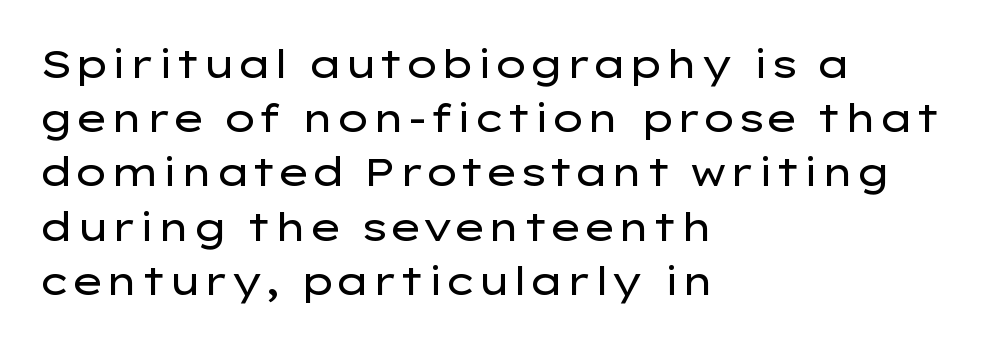
Q: Is the text bold? A: No.
Q: Is the text italic (slanted)? A: No, it is upright.
Q: Is the typeface a serif or a sans-serif typeface? A: Sans-serif.
Q: Is the text underlined? A: No.
Q: How is the paragraph aligned? A: Left-aligned.
Q: Is the spacing between letters normal or unusually wide? A: Normal.
Q: Is the spacing between lines tight, normal or loose? A: Normal.
Q: Width (condensed, normal, or wide)? A: Wide.
Q: Stroke contrast? A: Low.
Q: x-height? A: Medium.
Q: Monospaced? A: No.
